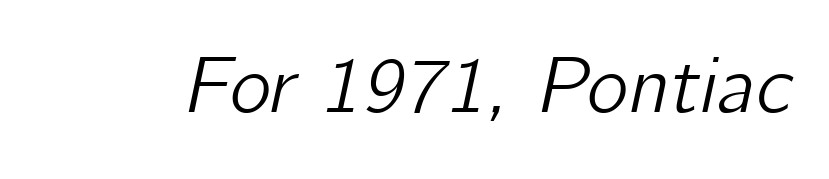
Q: Is the text italic (slanted)? A: Yes, it leans right by about 12 degrees.
Q: Is the text underlined? A: No.
Q: Is the spacing between letters normal or unusually wide? A: Normal.
Q: Width (condensed, normal, or wide)? A: Normal.
Q: Stroke contrast? A: Low.
Q: x-height? A: Medium.
Q: Monospaced? A: No.
